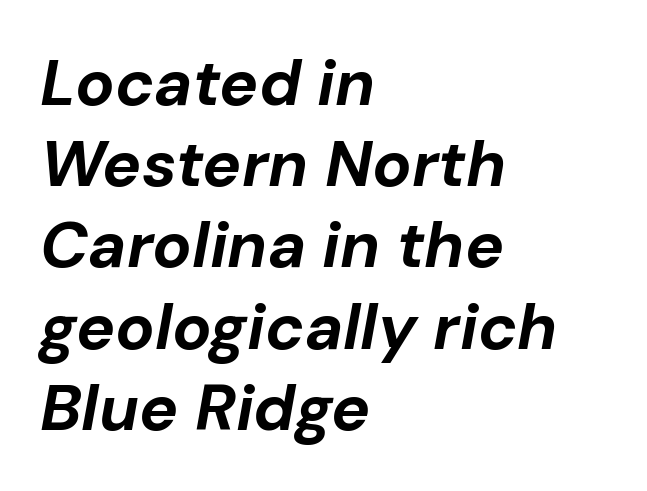
The rendering uses natural spacing where letterforms have individual widths. All the whitespace from short lines collects on the right. In terms of posture, this sample is oblique. Descenders hang freely into open space.
